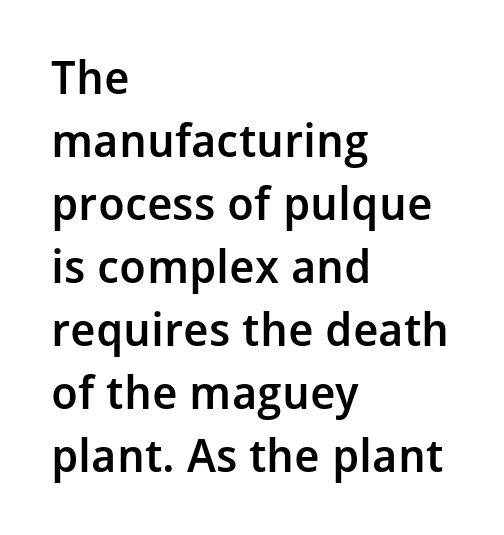
Q: Is the text bold? A: Semi-bold.
Q: Is the text italic (slanted)? A: No, it is upright.
Q: Is the typeface a serif or a sans-serif typeface? A: Sans-serif.
Q: Is the text underlined? A: No.
Q: How is the paragraph aligned? A: Left-aligned.
Q: Is the spacing between letters normal or unusually wide? A: Normal.
Q: Is the spacing between lines tight, normal or loose? A: Normal.
Q: Width (condensed, normal, or wide)? A: Normal.
Q: Stroke contrast? A: Low.
Q: x-height? A: Medium.
Q: Monospaced? A: No.
